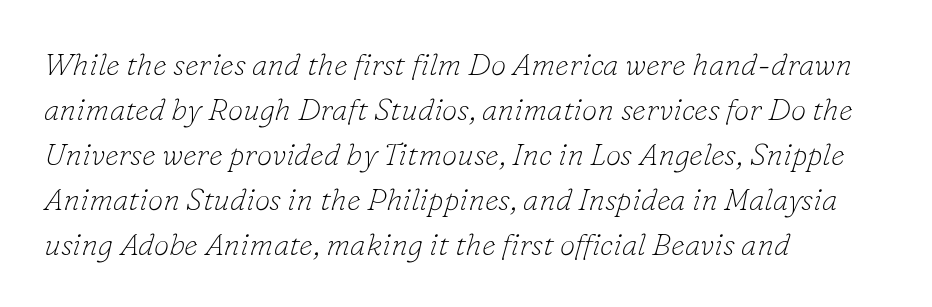
Q: Is the text bold? A: No.
Q: Is the text italic (slanted)? A: Yes, it leans right by about 16 degrees.
Q: Is the typeface a serif or a sans-serif typeface? A: Serif.
Q: Is the text underlined? A: No.
Q: How is the paragraph aligned? A: Left-aligned.
Q: Is the spacing between letters normal or unusually wide? A: Normal.
Q: Is the spacing between lines tight, normal or loose? A: Normal.
Q: Width (condensed, normal, or wide)? A: Normal.
Q: Stroke contrast? A: Low.
Q: x-height? A: Small.
Q: Monospaced? A: No.
